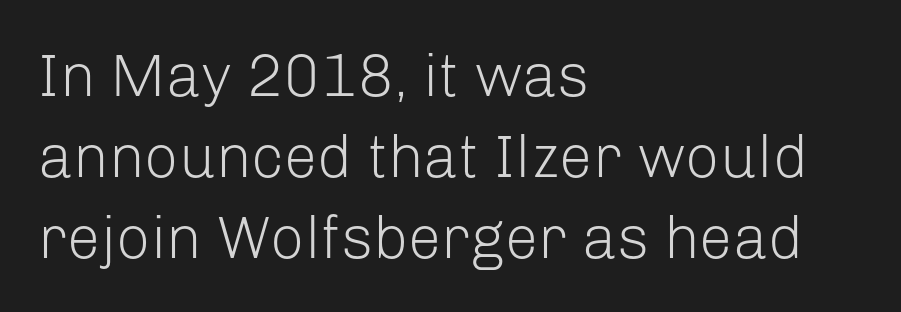
{"serif": "no", "italic": "no", "bold": "no", "weight": "light", "width": "normal", "stroke_contrast": "low", "x_height": "medium", "monospaced": "no", "underline": "no", "align": "left", "line_spacing": "normal", "line_spacing_ratio": 1.35, "letter_spacing": "normal", "letter_spacing_em": 0.0, "glyph_px": 60}
